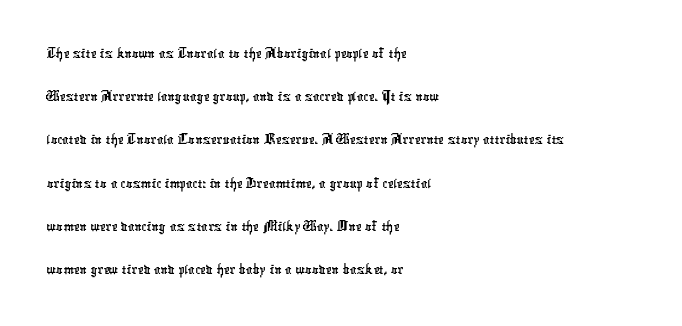
The image shows 33 px condensed sans-serif type; set left-aligned, normal line spacing (1.31x), normal letter spacing, not underlined; low stroke contrast and a medium x-height.
